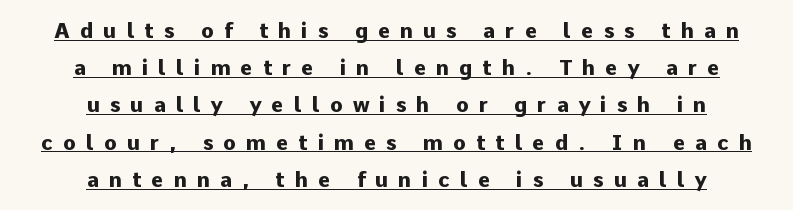
Heavy, bold letterforms. Which margin do the lines hug? Neither — every line sits in the middle. Tall strokes in this sample are plumb rather than angled. There is plenty of visible air inserted between adjacent glyphs.
